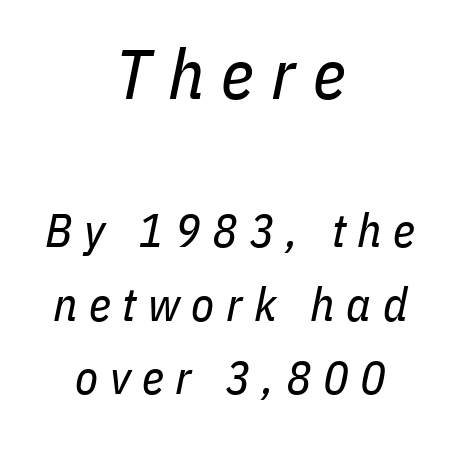
{"italic": "yes", "lean": "right", "slant_degrees": 11, "bold": "no", "weight": "regular", "width": "condensed", "stroke_contrast": "low", "x_height": "medium", "monospaced": "no", "underline": "no", "align": "center", "line_spacing": "normal", "line_spacing_ratio": 1.57, "letter_spacing": "wide", "letter_spacing_em": 0.25, "larger_block": "first", "size_ratio": 1.49, "glyph_px": 70}
